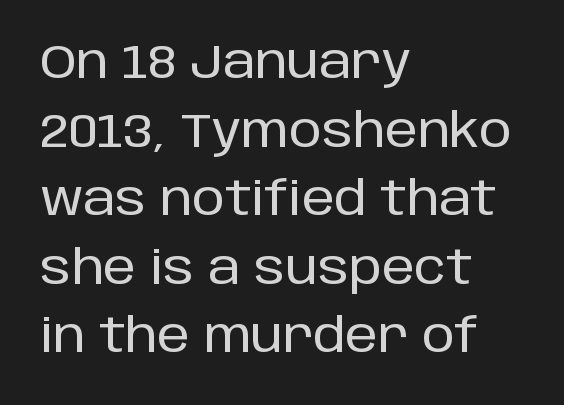
The image shows 47 px sans-serif type, upright; set left-aligned, normal line spacing (1.46x), normal letter spacing, not underlined; low stroke contrast and a large x-height.
